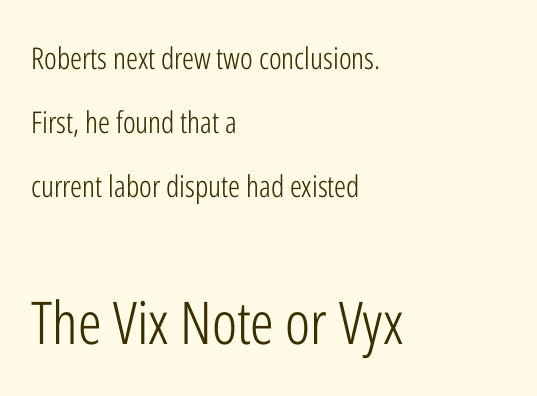
The compositor pushed each line to the left boundary. Counters stay open thanks to moderate or lighter strokes. These lines were composed using upright roman letters. The line texture is even and compact thanks to regular tracking.
